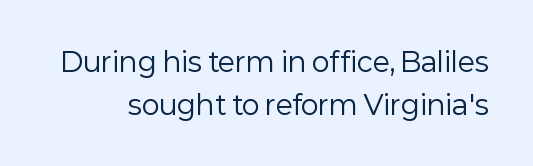
The image shows 27 px text type, upright; set normal line spacing (1.58x), normal letter spacing, not underlined.
